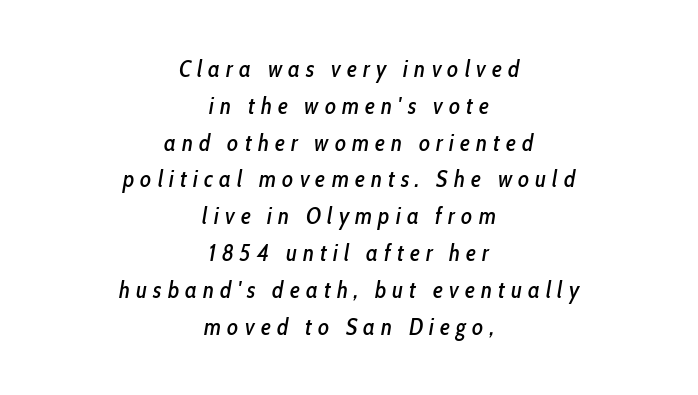
{"italic": "yes", "lean": "right", "slant_degrees": 10, "underline": "no", "align": "center", "line_spacing": "normal", "line_spacing_ratio": 1.6, "letter_spacing": "wide", "letter_spacing_em": 0.27, "glyph_px": 23}
